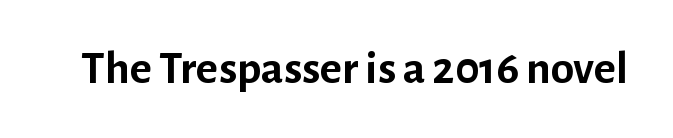
The image shows 47 px semibold sans-serif type, upright; set normal letter spacing, not underlined; low stroke contrast and a medium x-height.
